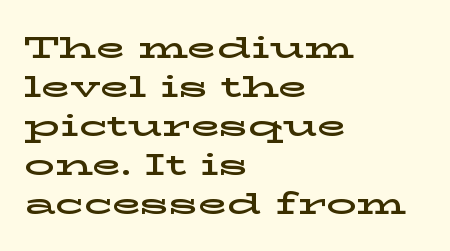
A typesetter would call this leading conventional body-copy spacing. Short and long lines alike share a common starting point at left. Is there any slant? The stems are plumb. Nothing unusual about the tracking: characters are spaced as the font intends.
